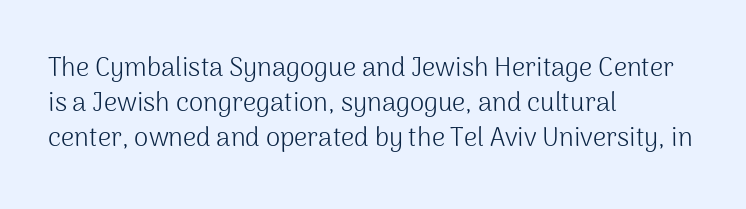
The strip under each line holds only bare page. Short note: letters normally spaced. The axis of the letterforms is exactly vertical. Line spacing here is normal. The rendering anchors every line to the left-hand side.
